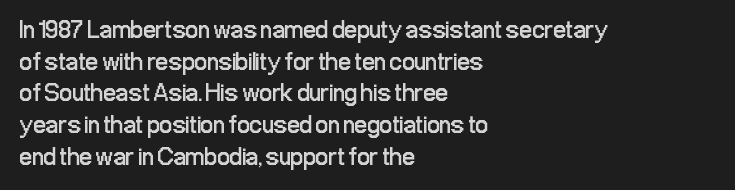
The characters are drawn with everyday or finer stroke widths. The string is rendered with underlining switched off. Leading matches the norm, producing a regular column. This sample uses plain, unmodified letter spacing.
